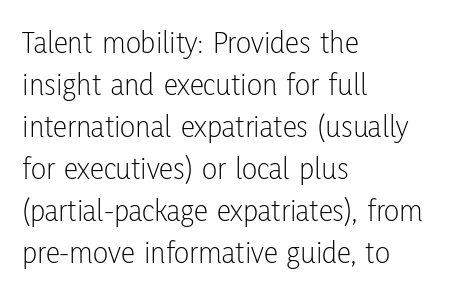
{"serif": "no", "italic": "no", "bold": "no", "weight": "light", "width": "condensed", "stroke_contrast": "low", "x_height": "medium", "monospaced": "no", "underline": "no", "align": "left", "line_spacing": "normal", "line_spacing_ratio": 1.31, "letter_spacing": "normal", "letter_spacing_em": 0.0, "glyph_px": 32}
